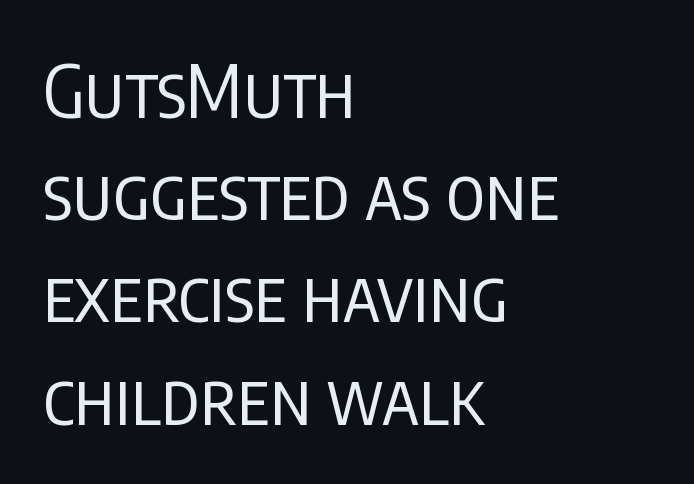
{"serif": "no", "italic": "no", "bold": "no", "weight": "regular", "width": "condensed", "stroke_contrast": "low", "x_height": "large", "monospaced": "no", "underline": "no", "align": "left", "line_spacing": "normal", "line_spacing_ratio": 1.42, "letter_spacing": "normal", "letter_spacing_em": 0.0, "glyph_px": 72}
